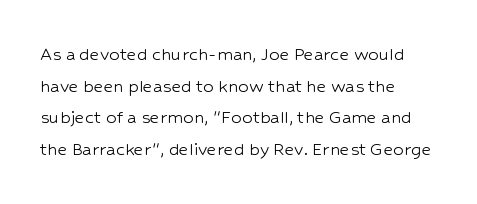
Style check: upright. Leftover space on each line is placed entirely after the last word. The rows are spaced the way most documents space them. The font is comparable to plain body text, perhaps lighter. Honestly, there is no underline to notice here at all. Nobody touched the tracking dial on this one.
